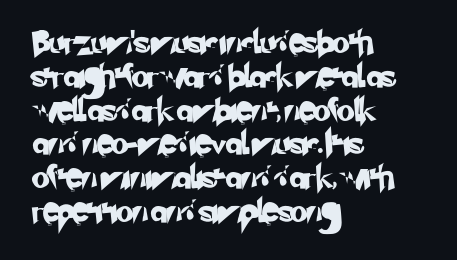
The image shows 23 px text type; set left-aligned, normal line spacing (1.47x), normal letter spacing, not underlined.
